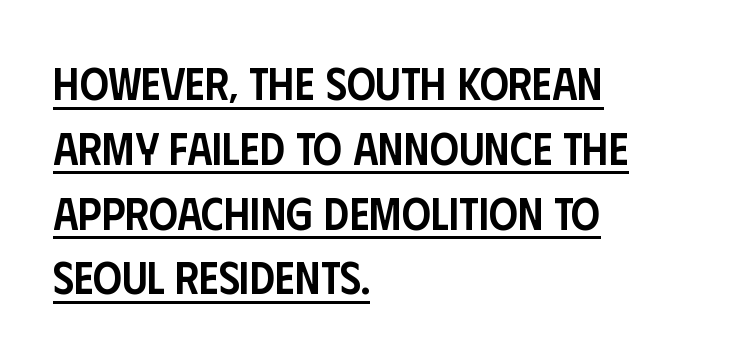
Q: Is the text bold? A: Semi-bold.
Q: Is the text italic (slanted)? A: No, it is upright.
Q: Is the typeface a serif or a sans-serif typeface? A: Sans-serif.
Q: Is the text underlined? A: Yes.
Q: How is the paragraph aligned? A: Left-aligned.
Q: Is the spacing between letters normal or unusually wide? A: Normal.
Q: Is the spacing between lines tight, normal or loose? A: Normal.
Q: Width (condensed, normal, or wide)? A: Condensed.
Q: Stroke contrast? A: Low.
Q: x-height? A: Large.
Q: Monospaced? A: No.
